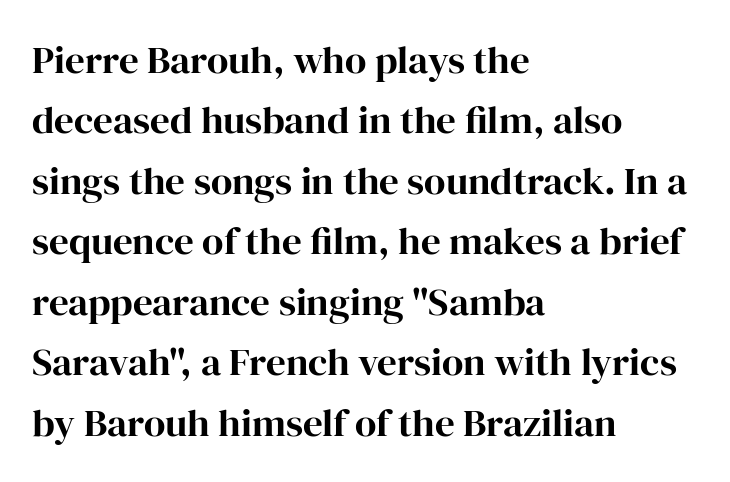
Q: Is the text bold? A: Yes.
Q: Is the text italic (slanted)? A: No, it is upright.
Q: Is the typeface a serif or a sans-serif typeface? A: Serif.
Q: Is the text underlined? A: No.
Q: How is the paragraph aligned? A: Left-aligned.
Q: Is the spacing between letters normal or unusually wide? A: Normal.
Q: Is the spacing between lines tight, normal or loose? A: Normal.
Q: Width (condensed, normal, or wide)? A: Normal.
Q: Stroke contrast? A: High.
Q: x-height? A: Medium.
Q: Monospaced? A: No.
